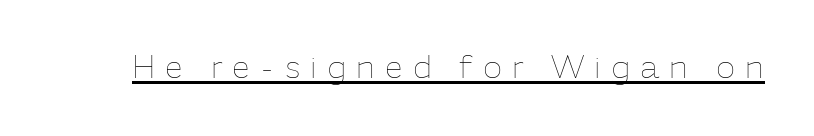
{"italic": "no", "bold": "no", "weight": "thin", "width": "normal", "stroke_contrast": "low", "x_height": "medium", "monospaced": "no", "underline": "yes", "letter_spacing": "wide", "letter_spacing_em": 0.31, "glyph_px": 32}
